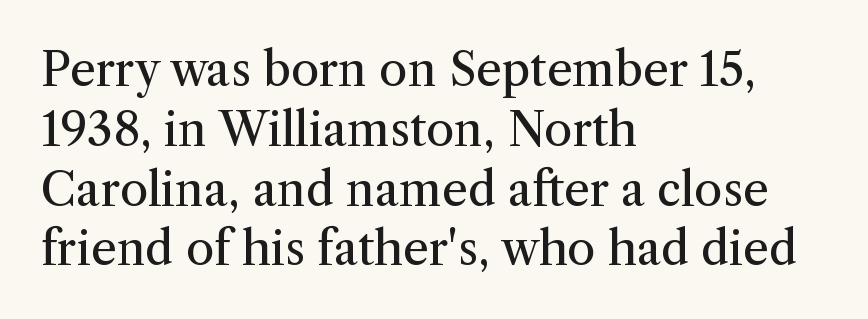
Typeset ragged right — the left edge is the straight one. Stroke terminals: seriffed. Is the letter spacing exaggerated? No — it looks like the ordinary default. The passage shown is not underscored anywhere. If you measured baseline to baseline, you'd find a middling distance.
